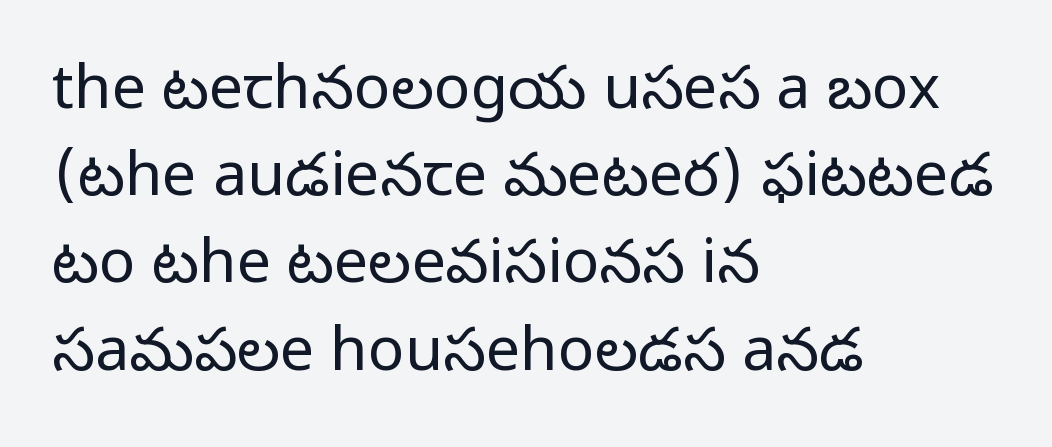
The rendering shows plain stroke endings on the letterforms — a sans-serif design. The cut favours lightness, reaching ordinary text weight at its darkest. Leading: standard. Here the designer chose a conventional face with non-uniform glyph widths.
